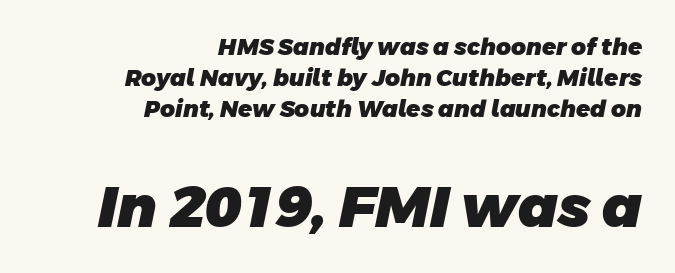
Q: Is the text bold? A: Yes.
Q: Is the typeface a serif or a sans-serif typeface? A: Sans-serif.
Q: Is the text underlined? A: No.
Q: How is the paragraph aligned? A: Right-aligned.
Q: Is the spacing between letters normal or unusually wide? A: Normal.
Q: Is the spacing between lines tight, normal or loose? A: Normal.
Q: Which block of text is set in a larger size, the first (top) or the second (bottom)? A: The second (bottom) one.
Q: Width (condensed, normal, or wide)? A: Normal.
Q: Stroke contrast? A: Low.
Q: x-height? A: Large.
Q: Monospaced? A: No.
